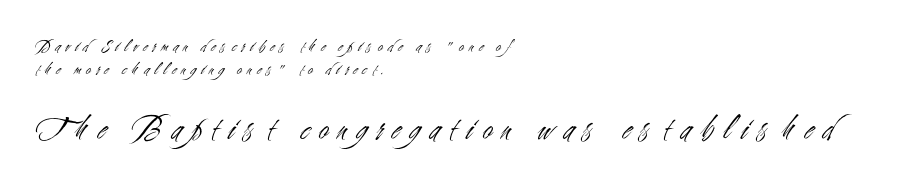
Q: Is the text bold? A: No.
Q: Is the text italic (slanted)? A: Yes.
Q: Is the typeface a serif or a sans-serif typeface? A: Sans-serif.
Q: Is the text underlined? A: No.
Q: How is the paragraph aligned? A: Left-aligned.
Q: Is the spacing between letters normal or unusually wide? A: Unusually wide.
Q: Is the spacing between lines tight, normal or loose? A: Normal.
Q: Which block of text is set in a larger size, the first (top) or the second (bottom)? A: The second (bottom) one.
Q: Width (condensed, normal, or wide)? A: Condensed.
Q: Stroke contrast? A: Medium.
Q: x-height? A: Small.
Q: Monospaced? A: No.
